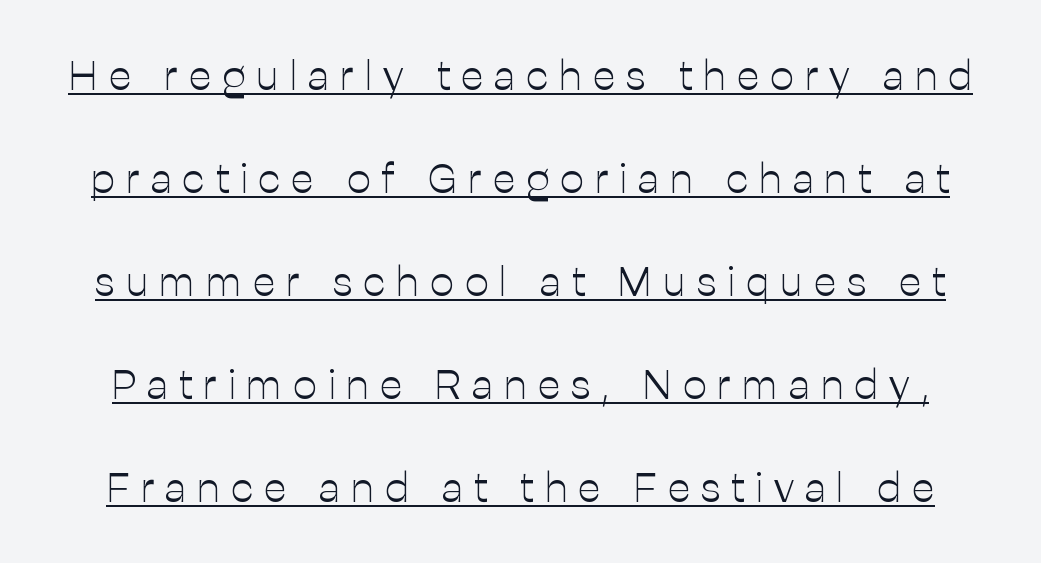
The image shows 42 px light sans-serif type, upright; set loose line spacing (2.45x), unusually wide letter spacing (+0.26 em), underlined; low stroke contrast and a medium x-height.
